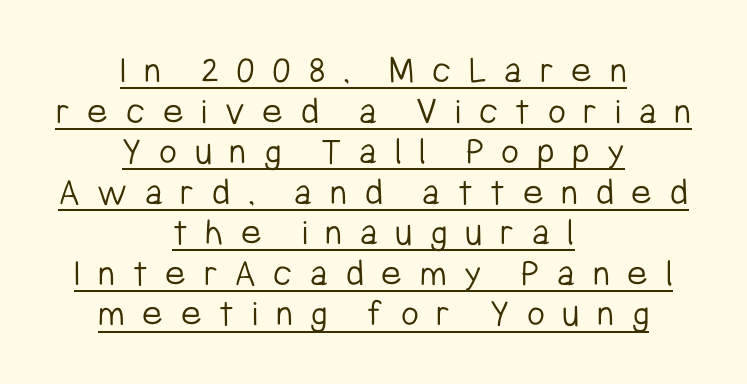
The image shows 39 px light, condensed sans-serif type, upright; set centered, tight line spacing (1.04x), unusually wide letter spacing (+0.45 em), underlined; low stroke contrast and a medium x-height.
